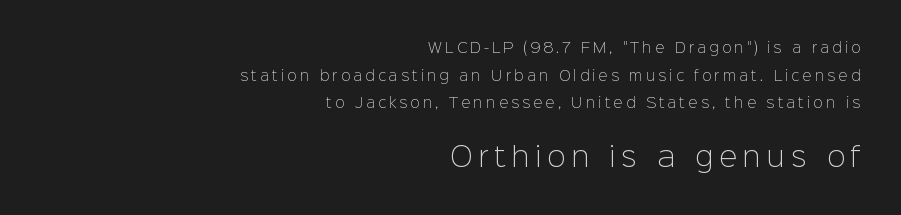
{"italic": "no", "bold": "no", "underline": "no", "align": "right", "line_spacing": "loose", "line_spacing_ratio": 1.97, "letter_spacing": "wide", "letter_spacing_em": 0.22, "larger_block": "second", "size_ratio": 1.93, "glyph_px": 27}
